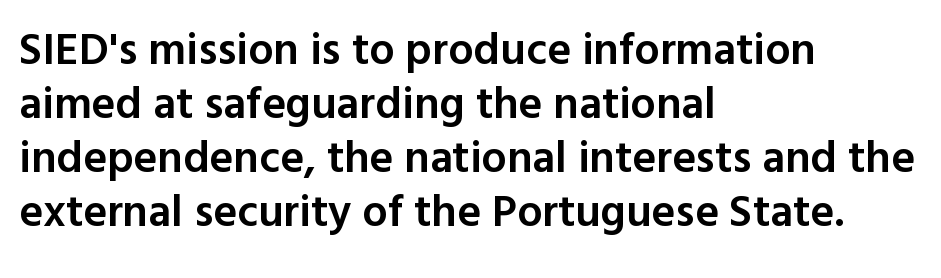
Q: Is the text bold? A: Semi-bold.
Q: Is the text italic (slanted)? A: No, it is upright.
Q: Is the typeface a serif or a sans-serif typeface? A: Sans-serif.
Q: Is the text underlined? A: No.
Q: How is the paragraph aligned? A: Left-aligned.
Q: Is the spacing between letters normal or unusually wide? A: Normal.
Q: Width (condensed, normal, or wide)? A: Normal.
Q: x-height? A: Medium.
Q: Monospaced? A: No.
